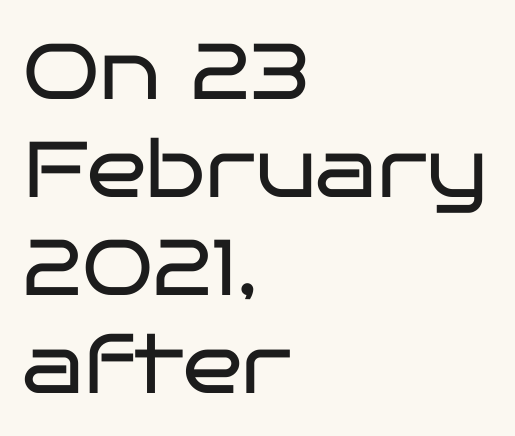
Tracking here is standard; glyphs follow each other at the usual distance. These glyphs show unthickened strokes, regular width or finer. The lettering holds an erect, upright posture throughout. What kind of face is this? One without serifs — a sans. Which margin do the lines hug? The left one — the right edge is uneven.
